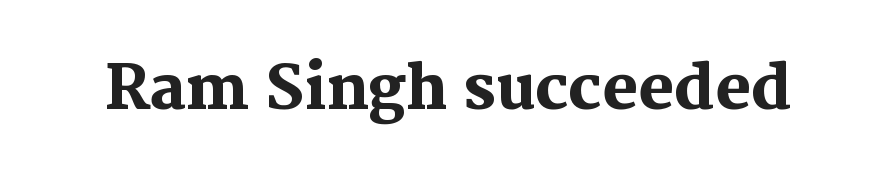
The image shows 60 px heavy serif type, upright; set normal letter spacing, not underlined; medium stroke contrast and a medium x-height.
